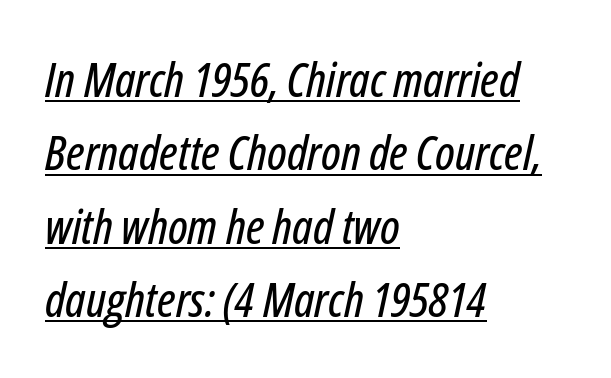
Q: Is the text italic (slanted)? A: Yes, it leans right by about 12 degrees.
Q: Is the text underlined? A: Yes.
Q: How is the paragraph aligned? A: Left-aligned.
Q: Is the spacing between letters normal or unusually wide? A: Normal.
Q: Is the spacing between lines tight, normal or loose? A: Normal.
Q: Width (condensed, normal, or wide)? A: Condensed.
Q: Stroke contrast? A: Low.
Q: x-height? A: Medium.
Q: Monospaced? A: No.
